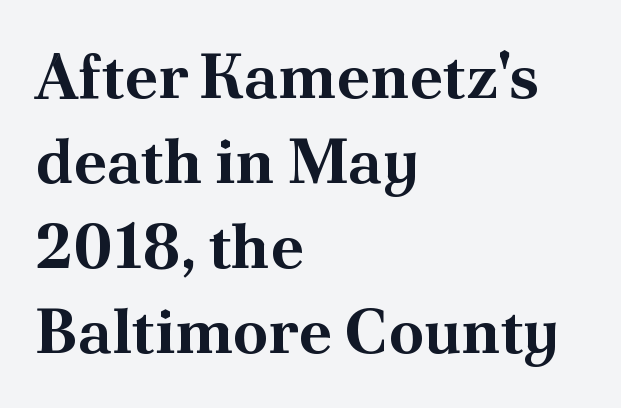
The image shows 63 px bold serif type, upright; set left-aligned, normal line spacing (1.35x), normal letter spacing, not underlined; medium stroke contrast and a small x-height.
